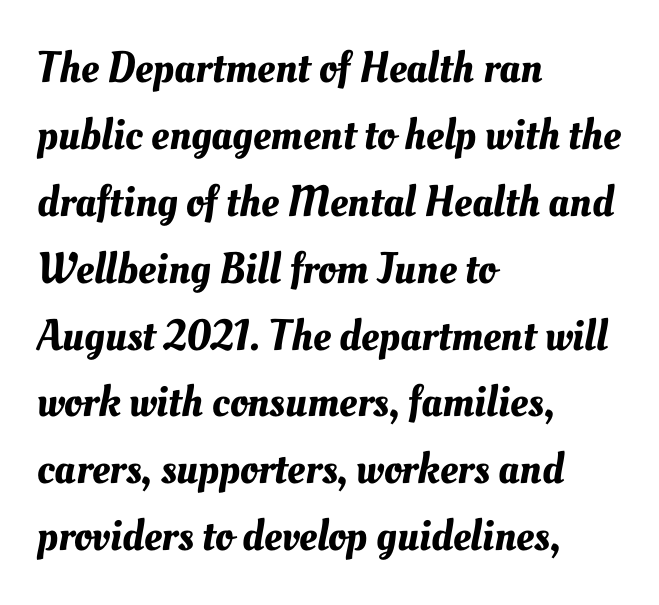
Q: Is the text underlined? A: No.
Q: How is the paragraph aligned? A: Left-aligned.
Q: Is the spacing between letters normal or unusually wide? A: Normal.
Q: Is the spacing between lines tight, normal or loose? A: Normal.
Q: Width (condensed, normal, or wide)? A: Normal.
Q: Stroke contrast? A: Medium.
Q: x-height? A: Small.
Q: Monospaced? A: No.
